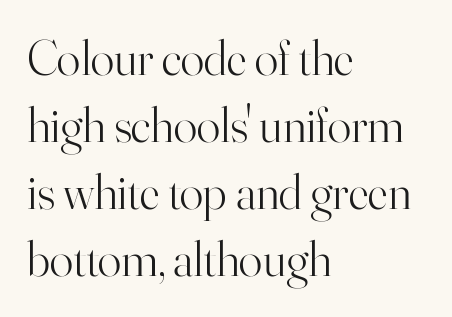
Q: Is the text bold? A: No.
Q: Is the text italic (slanted)? A: No, it is upright.
Q: Is the typeface a serif or a sans-serif typeface? A: Serif.
Q: Is the text underlined? A: No.
Q: How is the paragraph aligned? A: Left-aligned.
Q: Is the spacing between letters normal or unusually wide? A: Normal.
Q: Is the spacing between lines tight, normal or loose? A: Normal.
Q: Width (condensed, normal, or wide)? A: Normal.
Q: Stroke contrast? A: High.
Q: x-height? A: Small.
Q: Monospaced? A: No.
